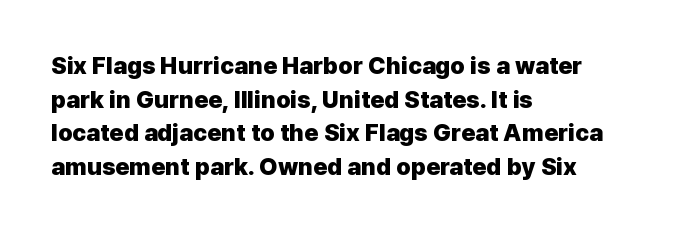
Any mark beneath the type? The region is blank. Regular leading. The face used here is rendered with its standard letterfit. These words are printed bold, with thick strokes throughout. Italic? Not at all — the glyphs are vertical. Left-aligned paragraph, ragged on the right.
